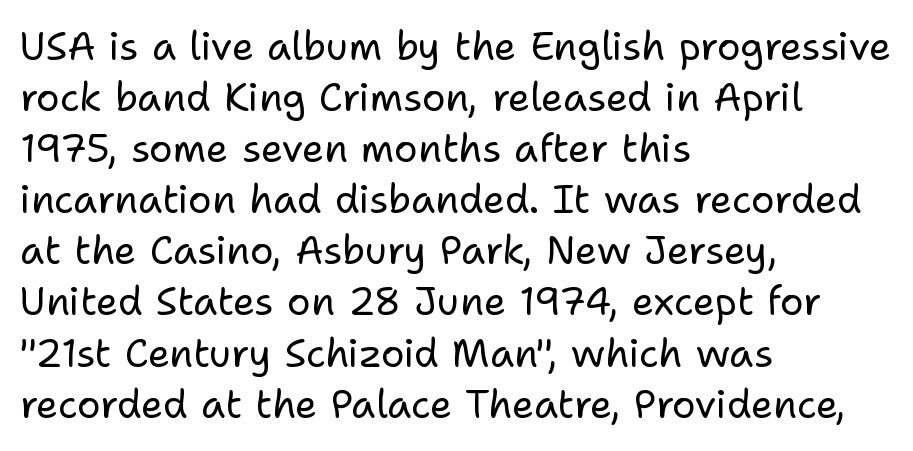
The image shows 39 px regular-weight sans-serif type, upright; set left-aligned, normal line spacing (1.31x), normal letter spacing, not underlined; low stroke contrast and a medium x-height.
